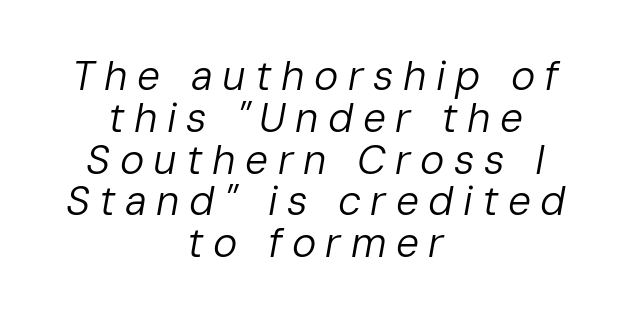
One glance says dense: line gaps are narrower than usual. The weight would be labelled regular, book, light, or lighter still. The gap between lines stays unmarked. Every character sits at an angle, as italics do. Alignment: centered. A typesetter would call this heavily tracked-out type.
